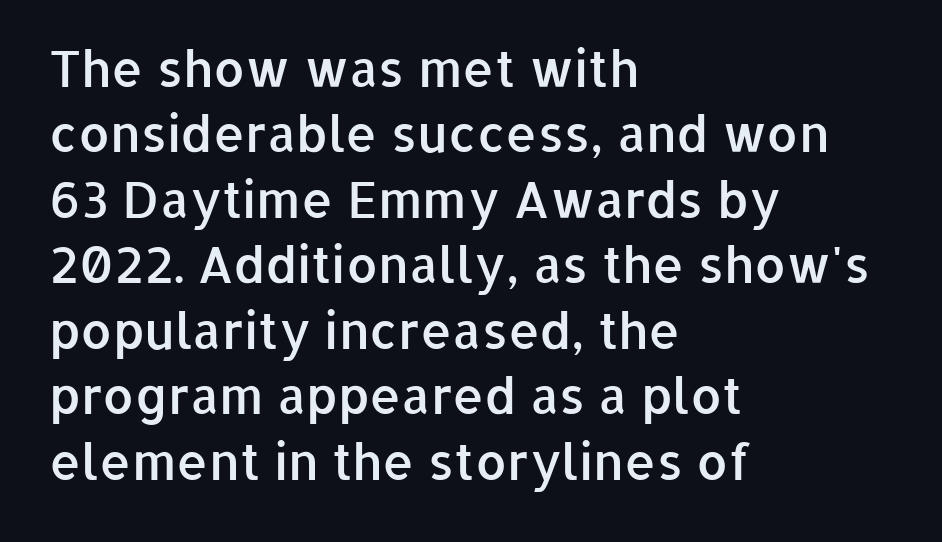
The line-height multiplier appears to be the usual default. The lettering stays uniformly vertical, giving the passage a roman look. Nope, no serifs anywhere on these letters. Horizontally, the lines are justified to the leading edge only. Unmarked baselines from the first word to the last.
